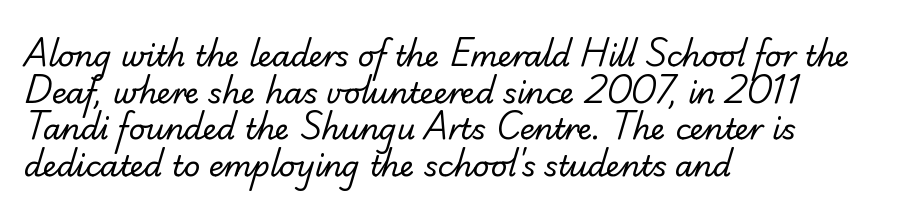
{"serif": "no", "bold": "no", "weight": "regular", "width": "normal", "stroke_contrast": "low", "x_height": "small", "monospaced": "no", "underline": "no", "align": "left", "line_spacing": "normal", "line_spacing_ratio": 1.26, "letter_spacing": "normal", "letter_spacing_em": 0.0, "glyph_px": 29}
